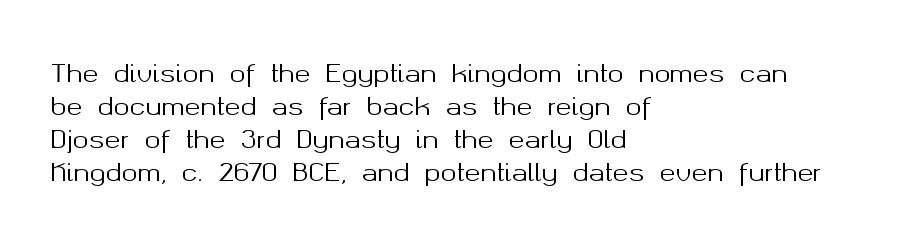
{"italic": "no", "underline": "no", "align": "left", "line_spacing": "normal", "line_spacing_ratio": 1.37, "letter_spacing": "normal", "letter_spacing_em": 0.0, "glyph_px": 24}
